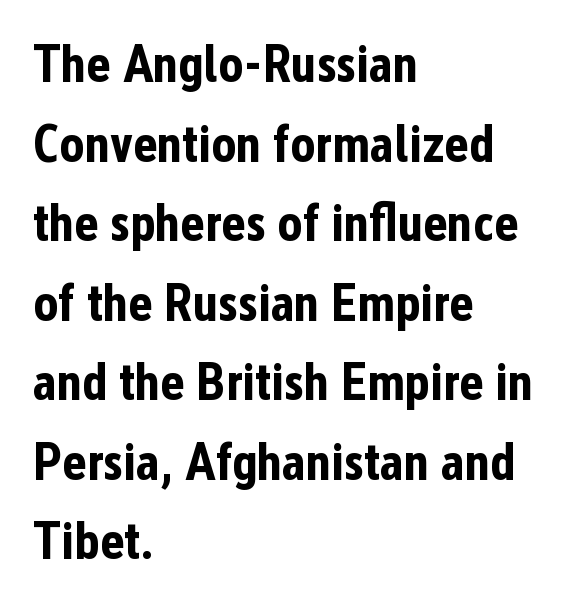
Posture: straight, roman, zero tilt. Horizontal alignment here is leftward, the default for most running prose. Nothing sits at the stroke ends, so this counts as sans-serif. Notice how descenders clear the ascenders below comfortably — that's standard leading.
